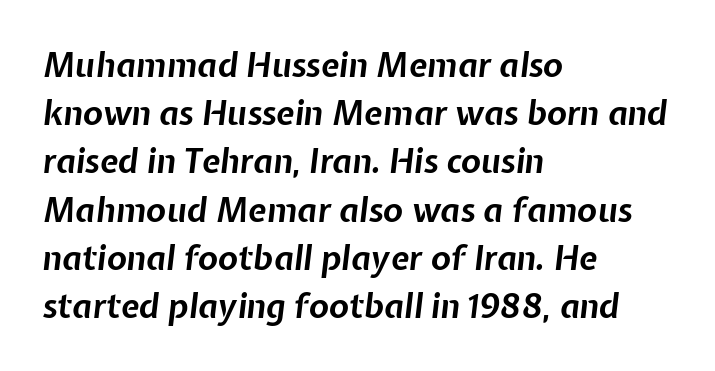
Q: Is the text bold? A: Yes.
Q: Is the text italic (slanted)? A: Yes, it leans right by about 7 degrees.
Q: Is the text underlined? A: No.
Q: How is the paragraph aligned? A: Left-aligned.
Q: Is the spacing between letters normal or unusually wide? A: Normal.
Q: Is the spacing between lines tight, normal or loose? A: Normal.
Q: Width (condensed, normal, or wide)? A: Normal.
Q: Stroke contrast? A: Low.
Q: x-height? A: Medium.
Q: Monospaced? A: No.
